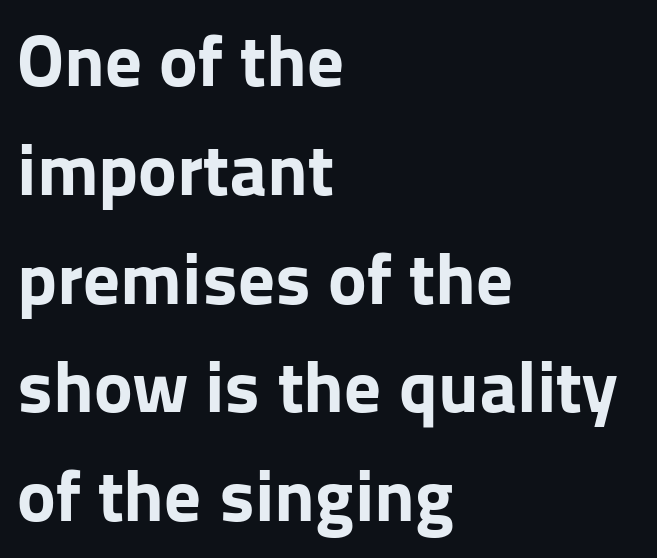
The image shows 73 px bold sans-serif type, upright; set left-aligned, normal line spacing (1.49x), normal letter spacing, not underlined; low stroke contrast and a medium x-height.
